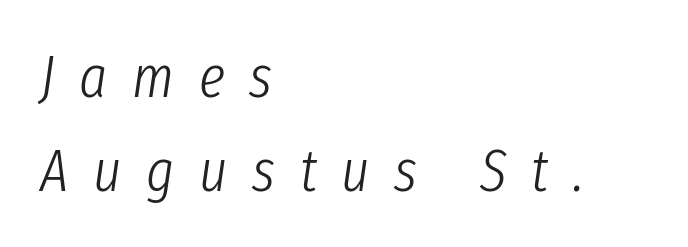
The space between consecutive lines is moderate. Alignment: flush left. The typesetting does not lean heavy: it is not bold. The letters are slanted; this is an italic face.
